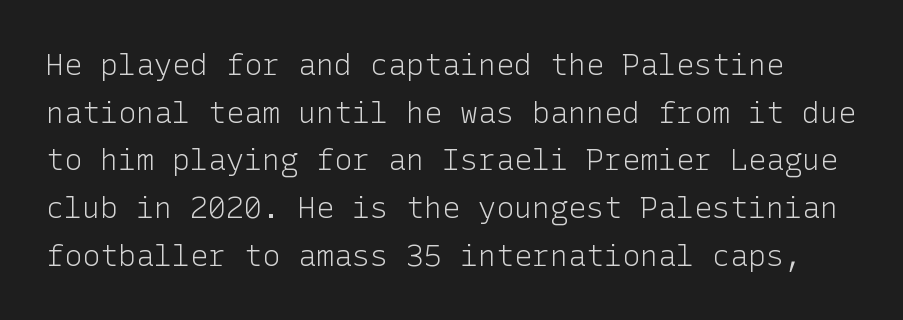
Q: Is the text bold? A: No.
Q: Is the text italic (slanted)? A: No, it is upright.
Q: Is the typeface a serif or a sans-serif typeface? A: Sans-serif.
Q: Is the text underlined? A: No.
Q: Is the spacing between letters normal or unusually wide? A: Normal.
Q: Is the spacing between lines tight, normal or loose? A: Normal.
Q: Width (condensed, normal, or wide)? A: Normal.
Q: Stroke contrast? A: Low.
Q: x-height? A: Medium.
